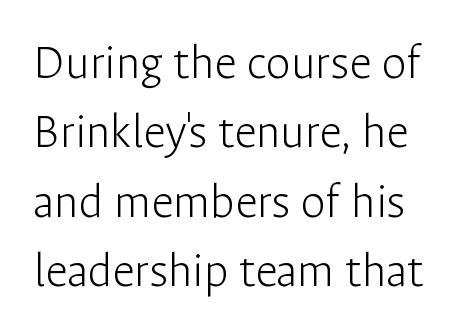
Q: Is the text bold? A: No.
Q: Is the text italic (slanted)? A: No, it is upright.
Q: Is the typeface a serif or a sans-serif typeface? A: Sans-serif.
Q: Is the text underlined? A: No.
Q: Is the spacing between letters normal or unusually wide? A: Normal.
Q: Is the spacing between lines tight, normal or loose? A: Normal.
Q: Width (condensed, normal, or wide)? A: Normal.
Q: Stroke contrast? A: Low.
Q: x-height? A: Medium.
Q: Monospaced? A: No.
